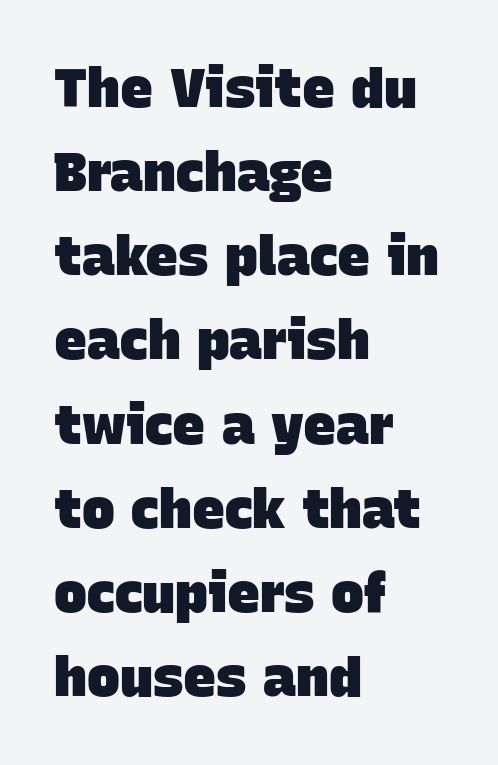
The image shows 55 px heavy sans-serif type; set left-aligned, normal line spacing (1.53x), normal letter spacing, not underlined; low stroke contrast and a large x-height.
